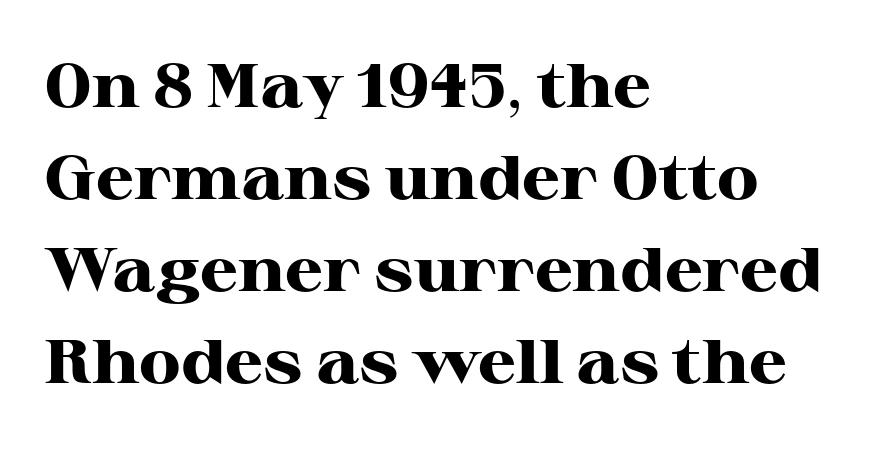
Q: Is the text bold? A: Yes.
Q: Is the text italic (slanted)? A: No, it is upright.
Q: Is the typeface a serif or a sans-serif typeface? A: Serif.
Q: Is the text underlined? A: No.
Q: How is the paragraph aligned? A: Left-aligned.
Q: Is the spacing between letters normal or unusually wide? A: Normal.
Q: Is the spacing between lines tight, normal or loose? A: Normal.
Q: Width (condensed, normal, or wide)? A: Wide.
Q: Stroke contrast? A: High.
Q: x-height? A: Medium.
Q: Monospaced? A: No.
